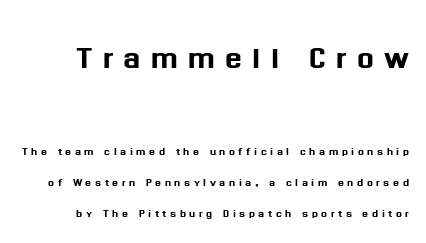
{"serif": "no", "italic": "no", "width": "normal", "stroke_contrast": "medium", "x_height": "medium", "monospaced": "no", "underline": "no", "align": "right", "line_spacing": "loose", "line_spacing_ratio": 2.2, "letter_spacing": "wide", "letter_spacing_em": 0.25, "larger_block": "first", "size_ratio": 2.86, "glyph_px": 40}
